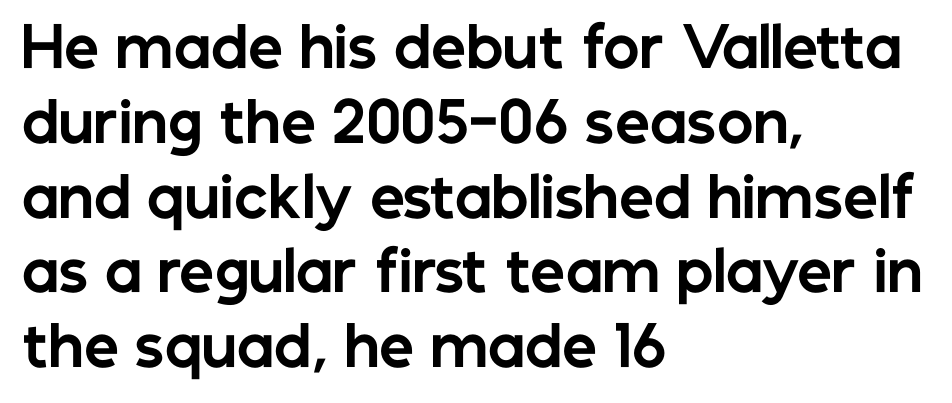
{"serif": "no", "italic": "no", "bold": "yes", "weight": "bold", "width": "normal", "stroke_contrast": "low", "x_height": "medium", "monospaced": "no", "underline": "no", "align": "left", "line_spacing": "normal", "line_spacing_ratio": 1.36, "letter_spacing": "normal", "letter_spacing_em": 0.0, "glyph_px": 55}
